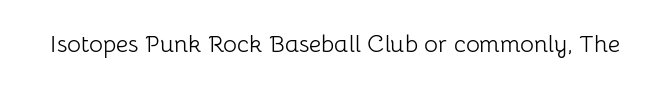
{"italic": "no", "bold": "no", "underline": "no", "letter_spacing": "normal", "letter_spacing_em": 0.0, "glyph_px": 24}
